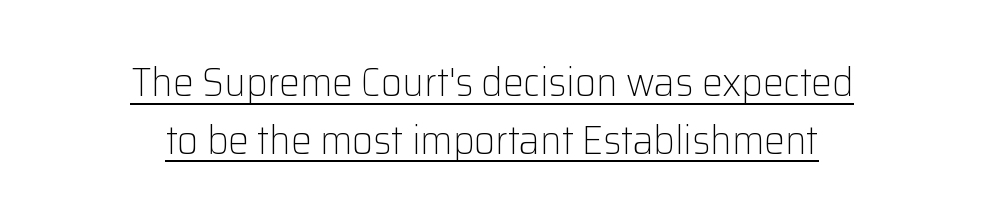
Q: Is the text bold? A: No.
Q: Is the text italic (slanted)? A: No, it is upright.
Q: Is the typeface a serif or a sans-serif typeface? A: Sans-serif.
Q: Is the text underlined? A: Yes.
Q: How is the paragraph aligned? A: Centered.
Q: Is the spacing between letters normal or unusually wide? A: Normal.
Q: Is the spacing between lines tight, normal or loose? A: Normal.
Q: Width (condensed, normal, or wide)? A: Normal.
Q: Stroke contrast? A: Low.
Q: x-height? A: Medium.
Q: Monospaced? A: No.
